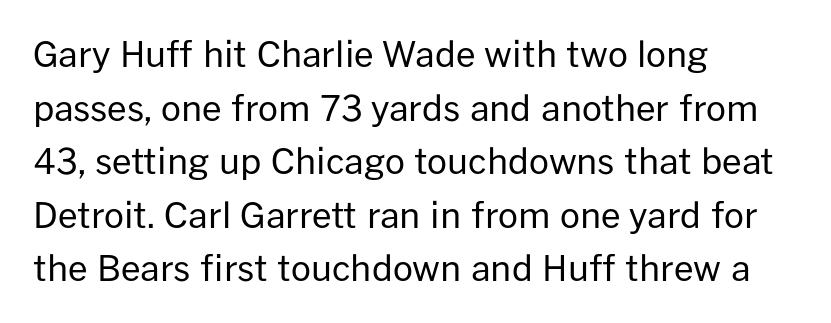
The image shows 35 px regular-weight sans-serif type, upright; set left-aligned, normal line spacing (1.53x), normal letter spacing, not underlined; low stroke contrast and a medium x-height.
